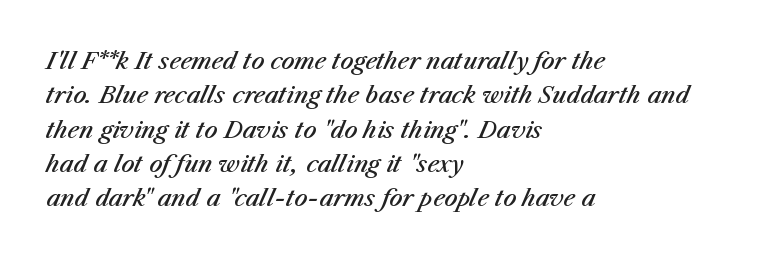
The image shows 23 px text type, italic (leaning right); set left-aligned, normal line spacing (1.49x), normal letter spacing, not underlined.
